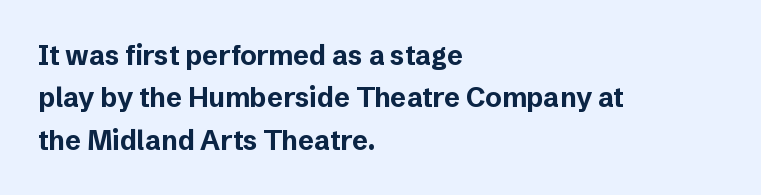
Q: Is the text bold? A: Yes.
Q: Is the text italic (slanted)? A: No, it is upright.
Q: Is the text underlined? A: No.
Q: How is the paragraph aligned? A: Left-aligned.
Q: Is the spacing between letters normal or unusually wide? A: Normal.
Q: Is the spacing between lines tight, normal or loose? A: Normal.
